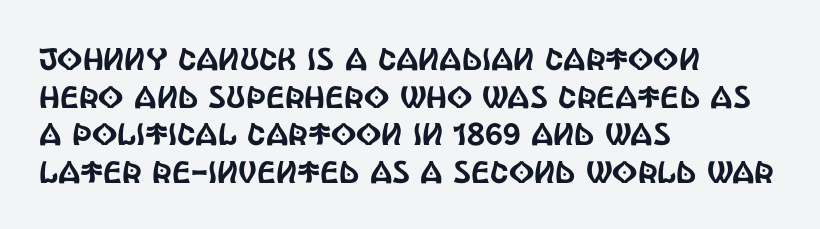
The image shows 31 px condensed sans-serif type, upright; set left-aligned, line spacing 1.21x, normal letter spacing, not underlined; a large x-height.
